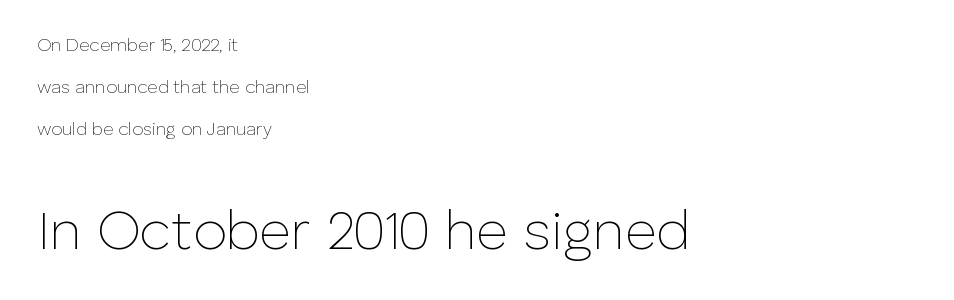
Type size steps up from the first block to the second. Words float on clear page, feet unadorned. The compositor pushed each line to the left boundary. The line texture is even and compact thanks to regular tracking. This sample has the flowing, uneven cadence of proportional lettering.
